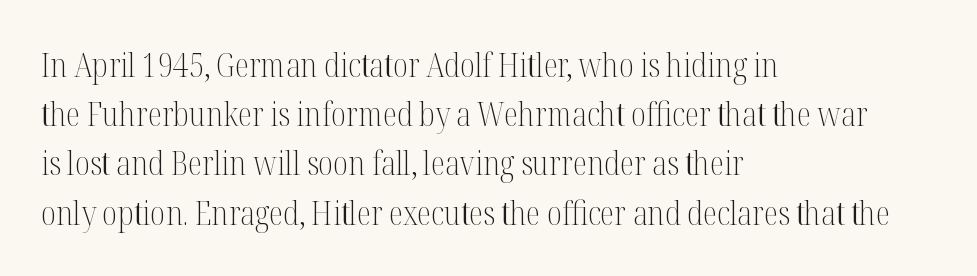
The image shows 33 px light, condensed serif type, upright; set left-aligned, normal line spacing (1.49x), normal letter spacing, not underlined; medium stroke contrast and a medium x-height.
